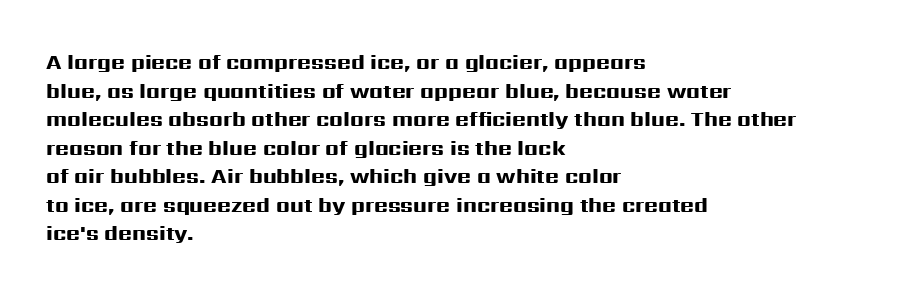
Q: Is the text bold? A: Yes.
Q: Is the text italic (slanted)? A: No, it is upright.
Q: Is the text underlined? A: No.
Q: How is the paragraph aligned? A: Left-aligned.
Q: Is the spacing between letters normal or unusually wide? A: Normal.
Q: Is the spacing between lines tight, normal or loose? A: Normal.
